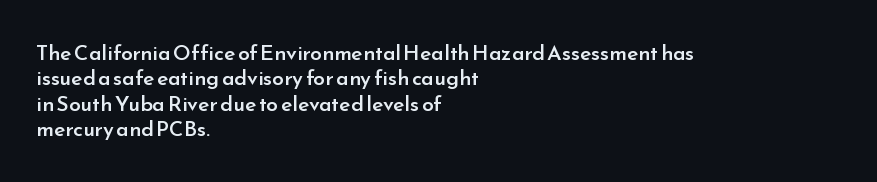
The image shows 21 px text type, upright; set left-aligned, line spacing 1.21x, normal letter spacing, not underlined.
